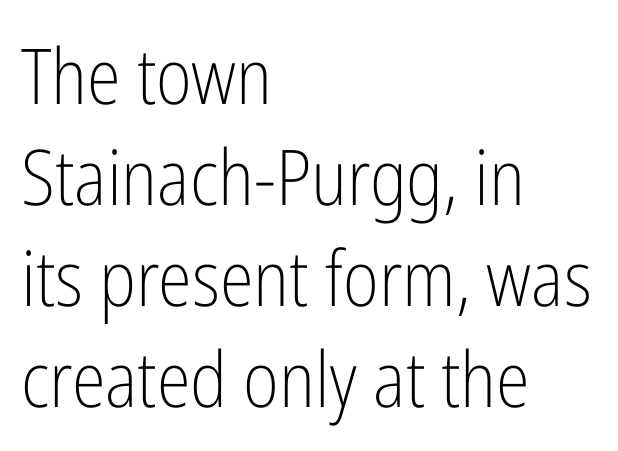
Q: Is the text bold? A: No.
Q: Is the text italic (slanted)? A: No, it is upright.
Q: Is the typeface a serif or a sans-serif typeface? A: Sans-serif.
Q: Is the text underlined? A: No.
Q: How is the paragraph aligned? A: Left-aligned.
Q: Is the spacing between letters normal or unusually wide? A: Normal.
Q: Is the spacing between lines tight, normal or loose? A: Normal.
Q: Width (condensed, normal, or wide)? A: Condensed.
Q: Stroke contrast? A: Low.
Q: x-height? A: Medium.
Q: Monospaced? A: No.
